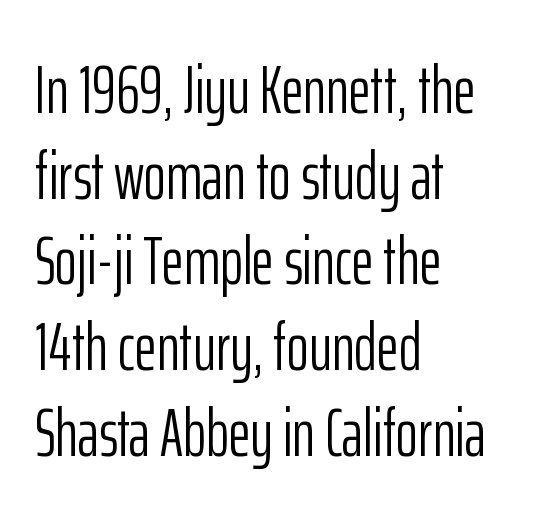
{"serif": "no", "italic": "no", "bold": "no", "weight": "light", "width": "condensed", "stroke_contrast": "low", "x_height": "medium", "monospaced": "no", "underline": "no", "align": "left", "line_spacing": "normal", "line_spacing_ratio": 1.26, "letter_spacing": "normal", "letter_spacing_em": 0.0, "glyph_px": 68}
